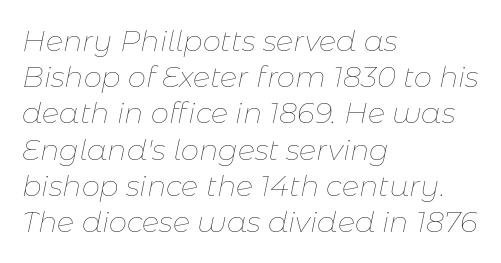
The image shows 29 px thin type, italic (leaning right); set left-aligned, normal line spacing (1.25x), normal letter spacing, not underlined; low stroke contrast and a medium x-height.
